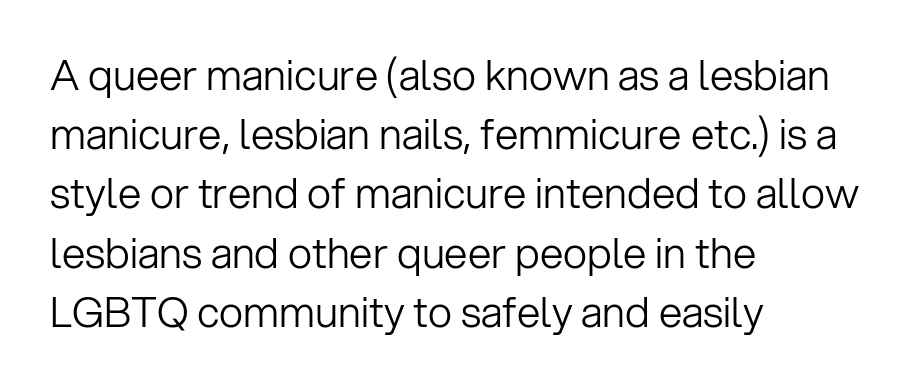
{"serif": "no", "italic": "no", "bold": "no", "weight": "light", "width": "normal", "stroke_contrast": "low", "x_height": "medium", "monospaced": "no", "underline": "no", "align": "left", "line_spacing": "normal", "line_spacing_ratio": 1.41, "letter_spacing": "normal", "letter_spacing_em": 0.0, "glyph_px": 42}
